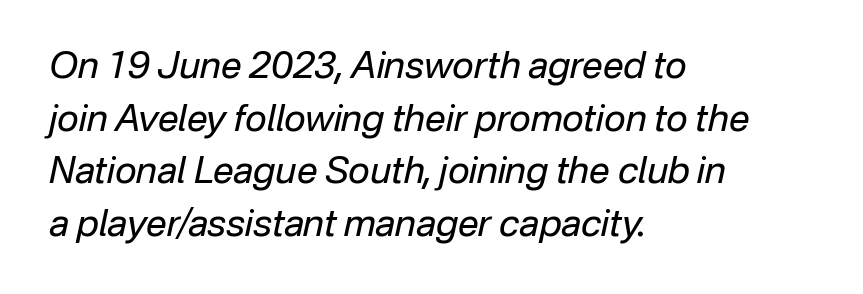
Do the characters align in a grid? No, the font is proportional. Heaviness? Minimal to ordinary, like unemphasized prose. Short note: letters normally spaced. These lines are set flush left with a ragged right edge.
